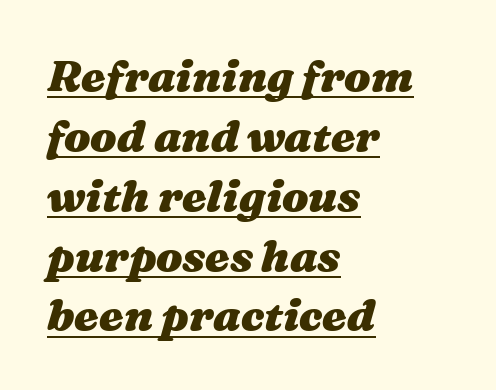
{"italic": "yes", "lean": "right", "slant_degrees": 16, "bold": "yes", "weight": "heavy", "width": "wide", "stroke_contrast": "medium", "x_height": "medium", "monospaced": "no", "underline": "yes", "align": "left", "line_spacing": "normal", "line_spacing_ratio": 1.36, "letter_spacing": "normal", "letter_spacing_em": 0.0, "glyph_px": 44}
